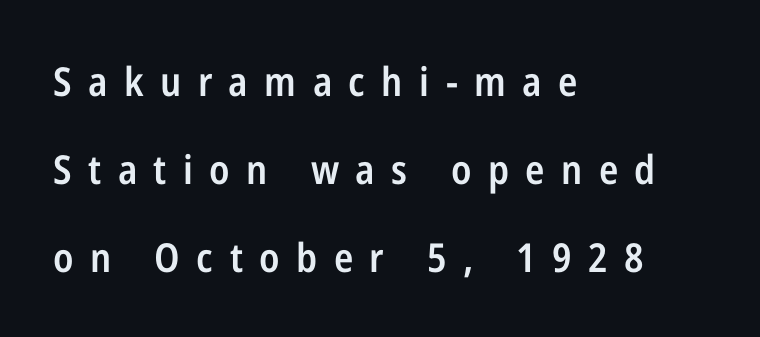
Q: Is the text bold? A: Semi-bold.
Q: Is the text italic (slanted)? A: No, it is upright.
Q: Is the typeface a serif or a sans-serif typeface? A: Sans-serif.
Q: Is the text underlined? A: No.
Q: How is the paragraph aligned? A: Left-aligned.
Q: Is the spacing between letters normal or unusually wide? A: Unusually wide.
Q: Is the spacing between lines tight, normal or loose? A: Loose.
Q: Width (condensed, normal, or wide)? A: Condensed.
Q: Stroke contrast? A: Low.
Q: x-height? A: Medium.
Q: Monospaced? A: No.
